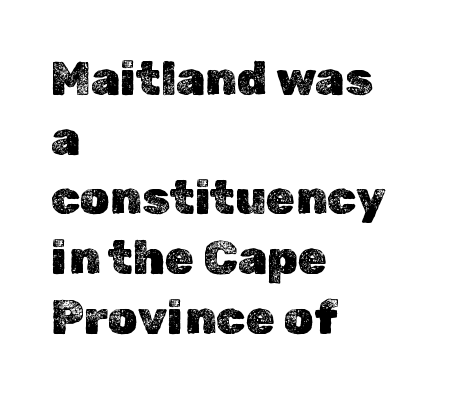
The image shows 47 px text type, upright; set left-aligned, normal line spacing (1.27x), normal letter spacing, not underlined; a medium x-height.
